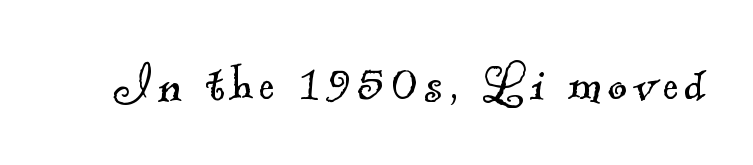
{"serif": "yes", "bold": "no", "weight": "light", "width": "normal", "x_height": "small", "monospaced": "no", "underline": "no", "glyph_px": 59}
